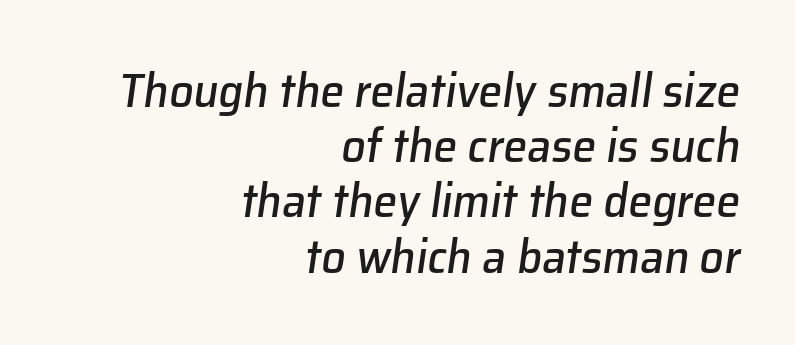
The image shows 48 px text type, italic (leaning right); set right-aligned, tight line spacing (1.15x), normal letter spacing, not underlined; low stroke contrast and a medium x-height.
